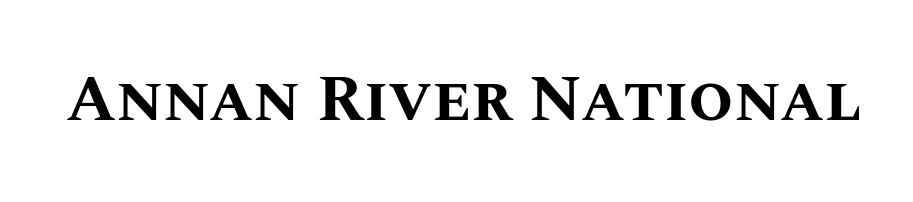
The image shows 65 px bold type, upright; set normal letter spacing, not underlined; medium stroke contrast and a large x-height.
